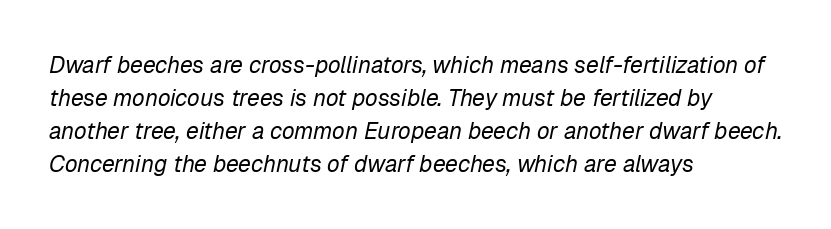
{"italic": "yes", "lean": "right", "slant_degrees": 12, "bold": "no", "underline": "no", "align": "left", "line_spacing": "normal", "line_spacing_ratio": 1.44, "letter_spacing": "normal", "letter_spacing_em": 0.0, "glyph_px": 23}
